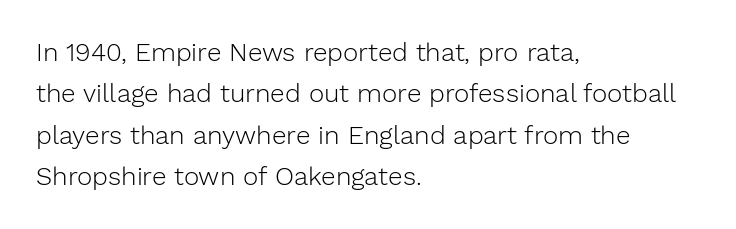
Q: Is the text bold? A: No.
Q: Is the text italic (slanted)? A: No, it is upright.
Q: Is the text underlined? A: No.
Q: How is the paragraph aligned? A: Left-aligned.
Q: Is the spacing between letters normal or unusually wide? A: Normal.
Q: Is the spacing between lines tight, normal or loose? A: Normal.
